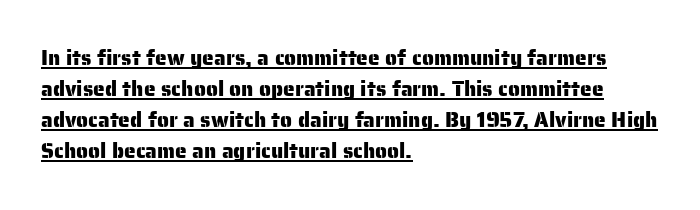
Italic: no, the glyphs are upright roman. The line texture is even and compact thanks to regular tracking. Notice how descenders clear the ascenders below comfortably — that's standard leading. The rendering anchors every line to the left-hand side. You can see a thin bar hugging the bottom of the glyphs.
